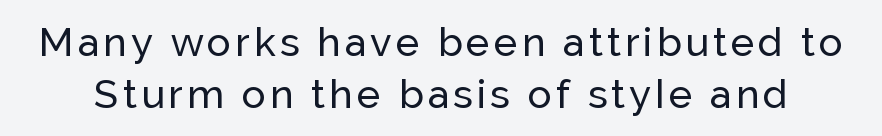
{"serif": "no", "italic": "no", "width": "normal", "stroke_contrast": "low", "x_height": "medium", "monospaced": "no", "underline": "no", "line_spacing": "normal", "line_spacing_ratio": 1.3, "glyph_px": 40}
